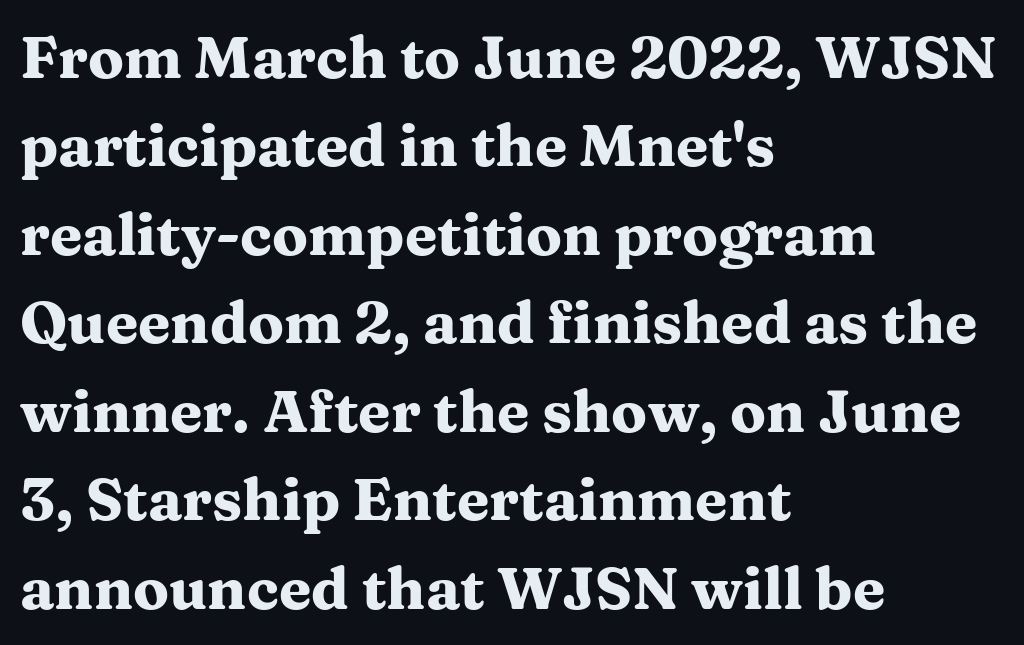
{"serif": "yes", "italic": "no", "bold": "yes", "weight": "heavy", "width": "wide", "stroke_contrast": "medium", "x_height": "medium", "monospaced": "no", "underline": "no", "align": "left", "line_spacing": "normal", "line_spacing_ratio": 1.5, "letter_spacing": "normal", "letter_spacing_em": 0.0, "glyph_px": 59}
